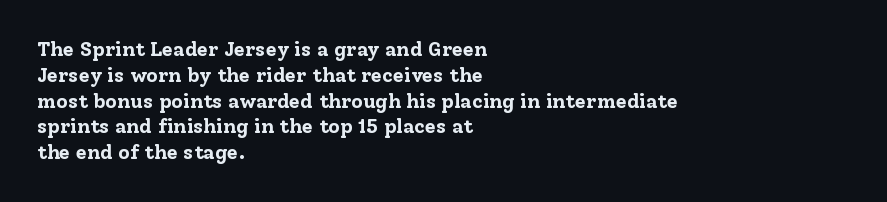
A typesetter would call this zero additional tracking. A classic flush-left, rag-right setting is used for this passage. The letters stand upright; this is a roman face. The glyphs are unaccompanied by any horizontal stroke below them. Line spacing here is normal.
